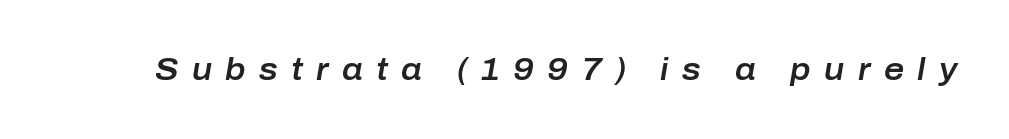
The image shows 31 px text type, italic (leaning right); set unusually wide letter spacing (+0.43 em), not underlined; low stroke contrast and a medium x-height.
